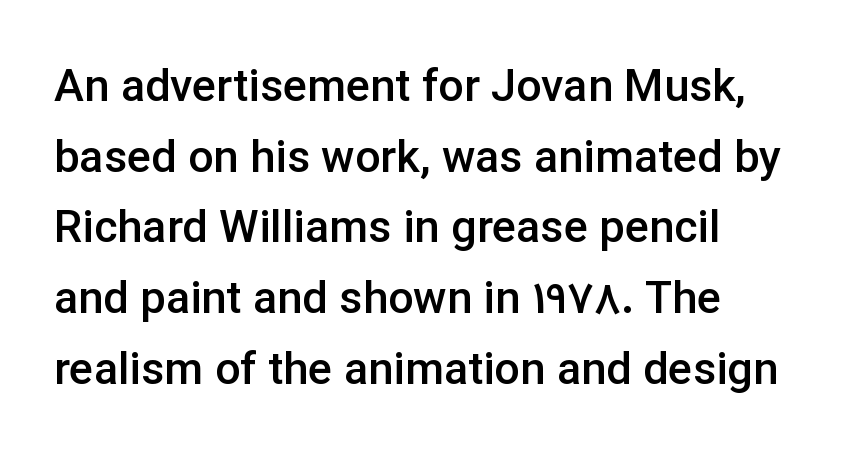
The image shows 45 px semibold sans-serif type, upright; set left-aligned, normal line spacing (1.57x), normal letter spacing, not underlined; low stroke contrast and a medium x-height.
